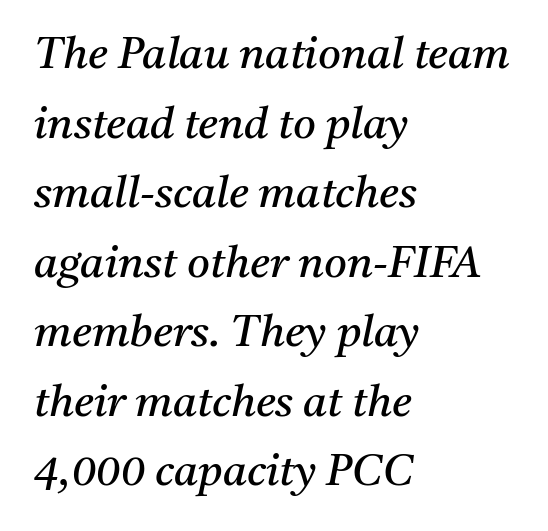
{"serif": "yes", "italic": "yes", "lean": "right", "slant_degrees": 11, "bold": "no", "weight": "regular", "width": "normal", "stroke_contrast": "medium", "x_height": "medium", "monospaced": "no", "underline": "no", "align": "left", "line_spacing": "normal", "line_spacing_ratio": 1.58, "letter_spacing": "normal", "letter_spacing_em": 0.0, "glyph_px": 44}
